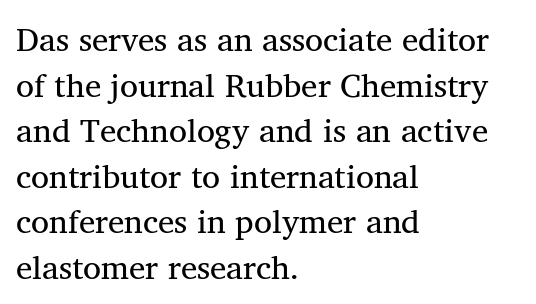
Q: Is the text bold? A: No.
Q: Is the text italic (slanted)? A: No, it is upright.
Q: Is the typeface a serif or a sans-serif typeface? A: Serif.
Q: Is the text underlined? A: No.
Q: How is the paragraph aligned? A: Left-aligned.
Q: Is the spacing between letters normal or unusually wide? A: Normal.
Q: Is the spacing between lines tight, normal or loose? A: Normal.
Q: Width (condensed, normal, or wide)? A: Normal.
Q: Stroke contrast? A: Medium.
Q: x-height? A: Medium.
Q: Monospaced? A: No.
